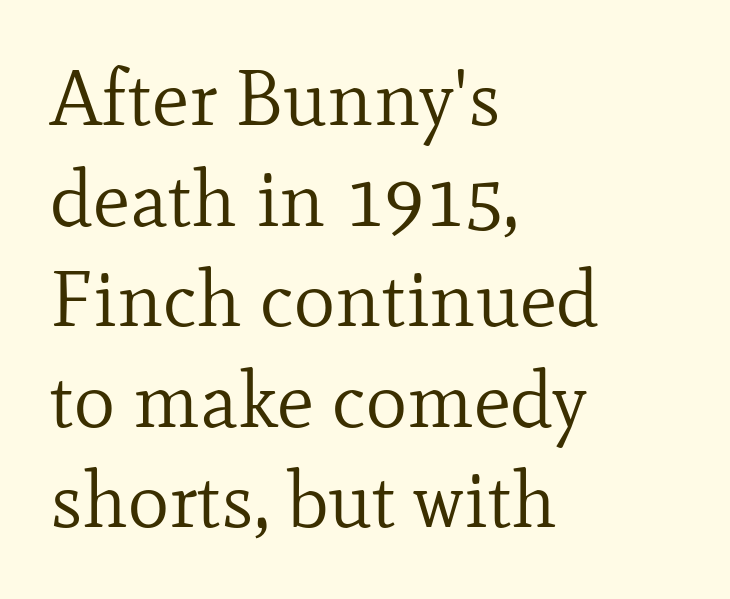
The image shows 78 px regular-weight serif type, upright; set left-aligned, normal line spacing (1.29x), normal letter spacing, not underlined; low stroke contrast and a small x-height.
